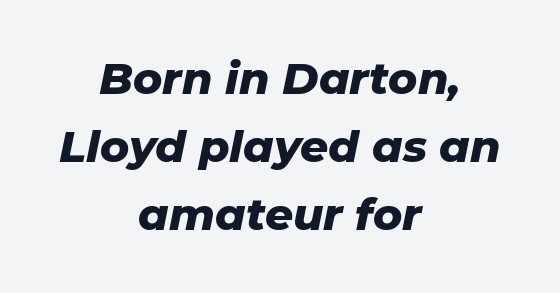
You could not count columns in this text — the font is proportionally spaced. Stroke thickness is high; the sample reads as a true bold. The line texture is even and compact thanks to regular tracking. Rule under the text: the space is simply empty. Quick note: italic.
